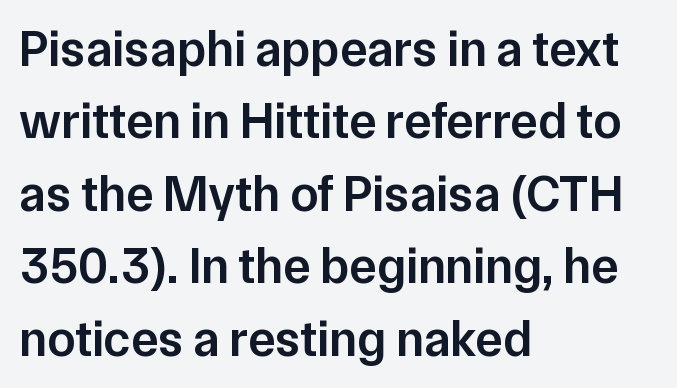
The image shows 51 px semibold sans-serif type, upright; set left-aligned, normal line spacing (1.42x), normal letter spacing, not underlined; low stroke contrast and a medium x-height.
